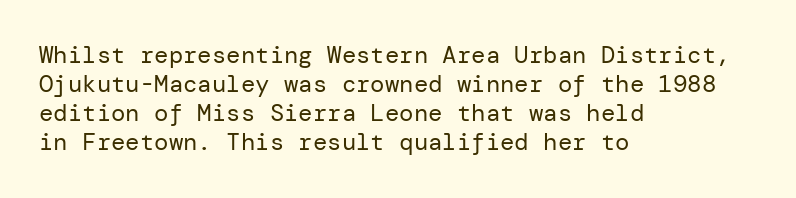
The strokes carry an ordinary text weight at most. Default kerning and tracking; the words read as compact shapes. The gap between lines stays unmarked. Does the lettering tilt? It doesn't — this is upright.
